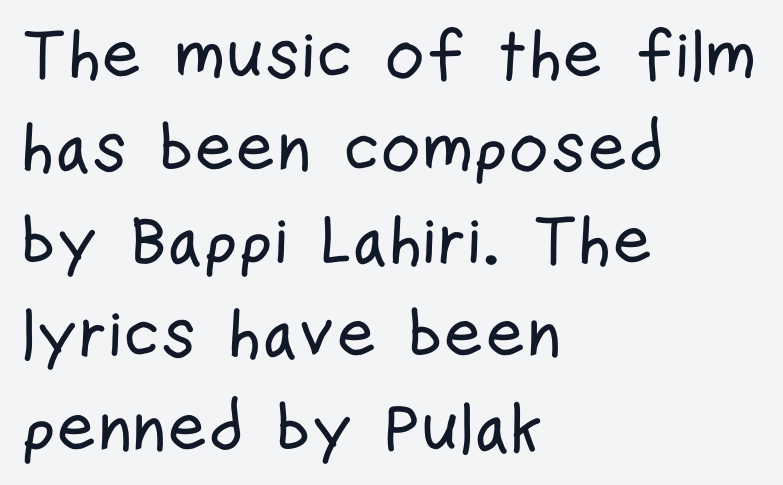
{"serif": "no", "italic": "no", "width": "condensed", "stroke_contrast": "low", "x_height": "medium", "monospaced": "no", "underline": "no", "align": "left", "line_spacing": "normal", "line_spacing_ratio": 1.35, "letter_spacing": "normal", "letter_spacing_em": 0.0, "glyph_px": 69}
